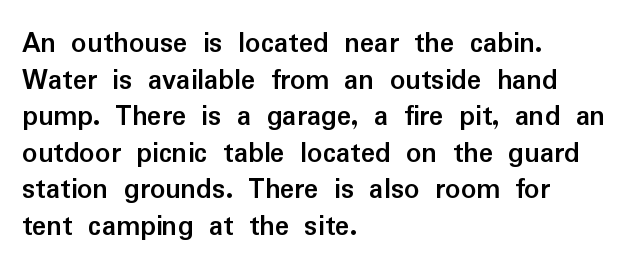
{"serif": "no", "italic": "no", "bold": "yes", "weight": "semibold", "width": "normal", "stroke_contrast": "low", "x_height": "medium", "monospaced": "no", "underline": "no", "align": "left", "line_spacing_ratio": 1.22, "letter_spacing": "normal", "letter_spacing_em": 0.0, "glyph_px": 30}
